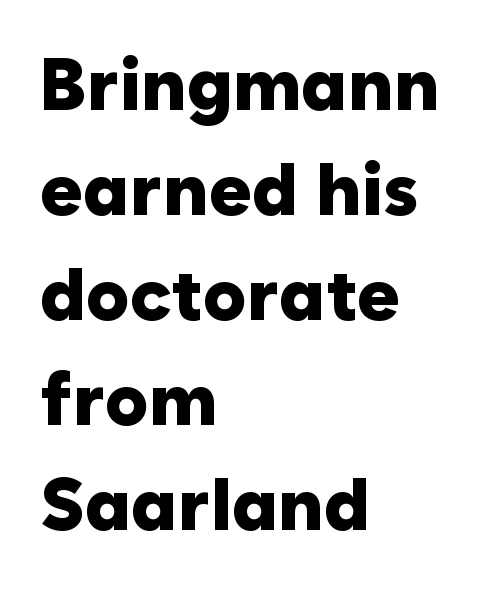
The image shows 73 px heavy sans-serif type, upright; set left-aligned, normal line spacing (1.44x), normal letter spacing, not underlined; low stroke contrast and a medium x-height.
